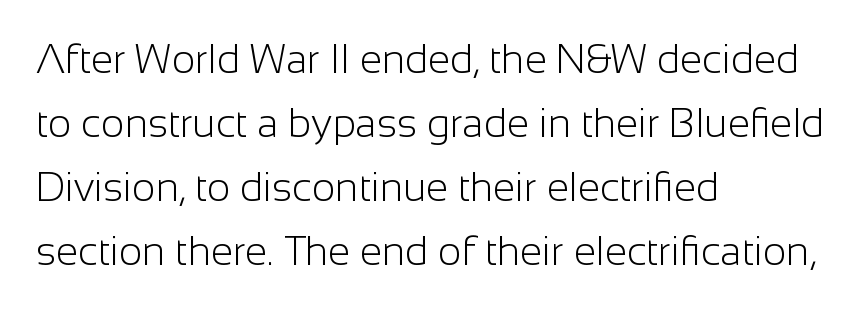
{"serif": "no", "italic": "no", "bold": "no", "weight": "light", "width": "normal", "stroke_contrast": "low", "x_height": "medium", "monospaced": "no", "underline": "no", "align": "left", "line_spacing": "normal", "line_spacing_ratio": 1.6, "letter_spacing": "normal", "letter_spacing_em": 0.0, "glyph_px": 40}
